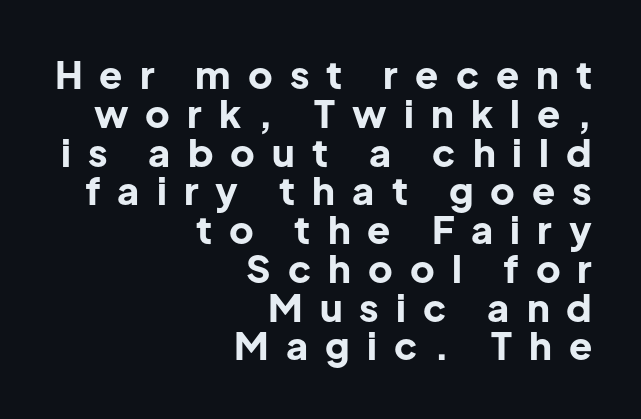
The image shows 38 px bold sans-serif type, upright; set right-aligned, tight line spacing (1.02x), unusually wide letter spacing (+0.45 em), not underlined; low stroke contrast and a medium x-height.
